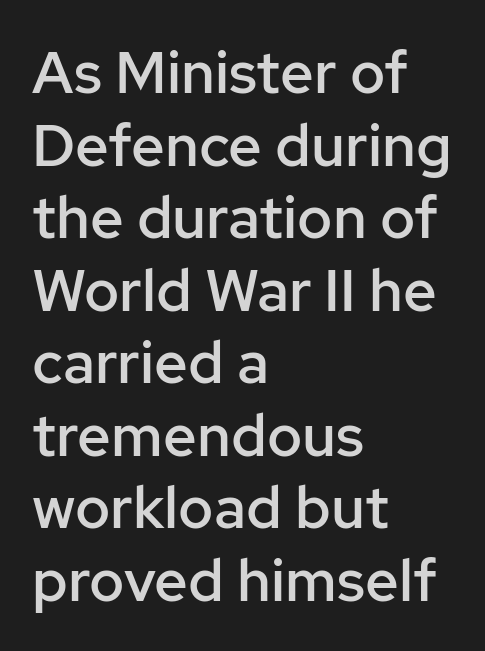
The zone under the glyphs is completely vacant. Do the letters lean? They stand straight. Think of a printed novel: that variable character pitch is what you see here. The rendering keeps characters at their native spacing. Left-aligned paragraph, ragged on the right. Each glyph is drawn with semibold strokes, heavier than normal yet not fully bold.
